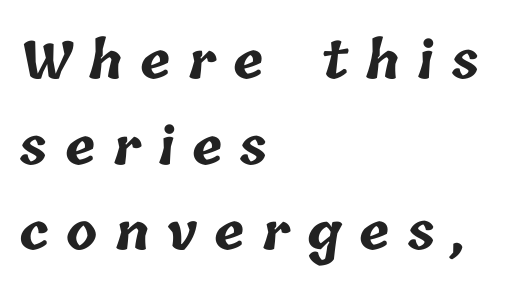
Character widths vary here, with narrow letters taking less room than wide ones. How are the letters spaced? Widely, with obvious added tracking. Any mark beneath the type? The region is blank. The typesetter chose a ragged-right arrangement here. The face used here has the dense, thick strokes of a bold. The rendering uses a moderate line-height, typical for paragraphs.
